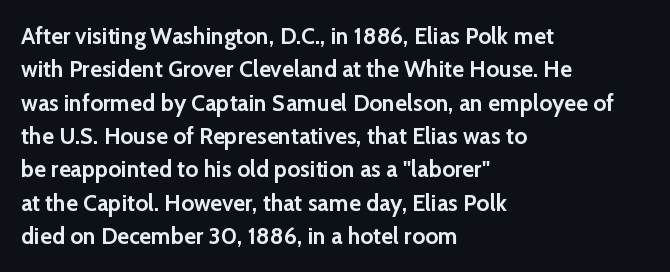
Every letter is thick-stroked: bold, no question. The space directly below the letters is spotless. How would I describe the line gaps? Plain and ordinary. A classic flush-left, rag-right setting is used for this passage. The specimen reads as upright at a glance.
